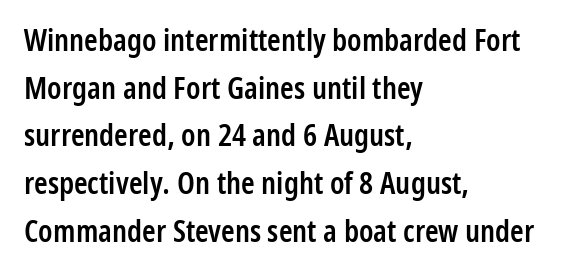
Q: Is the text bold? A: Semi-bold.
Q: Is the text italic (slanted)? A: No, it is upright.
Q: Is the typeface a serif or a sans-serif typeface? A: Sans-serif.
Q: Is the text underlined? A: No.
Q: How is the paragraph aligned? A: Left-aligned.
Q: Is the spacing between letters normal or unusually wide? A: Normal.
Q: Is the spacing between lines tight, normal or loose? A: Normal.
Q: Width (condensed, normal, or wide)? A: Condensed.
Q: Stroke contrast? A: Low.
Q: x-height? A: Medium.
Q: Monospaced? A: No.
